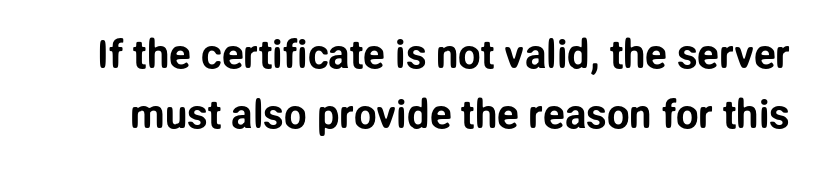
In terms of leading, this rendering sits right in the middle. Are there feet on the stems? There aren't — it's a sans. Decoration check: the copy has no underline. Words appear dense and cohesive because spacing is normal.
